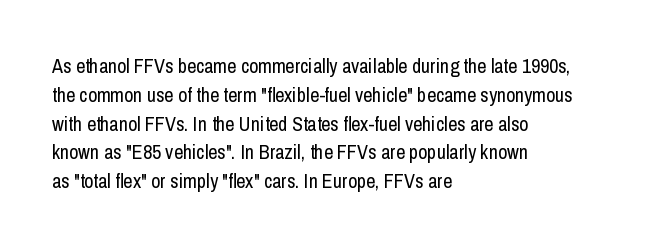
Vertical strokes here are truly vertical. The typesetting does not lean heavy: it is not bold. These lines keep a tight, regular rhythm from letter to letter. Anything drawn beneath the words? Only blank space. The designer left line spacing at the default. Caption: multi-line text, flush left, ragged right.
